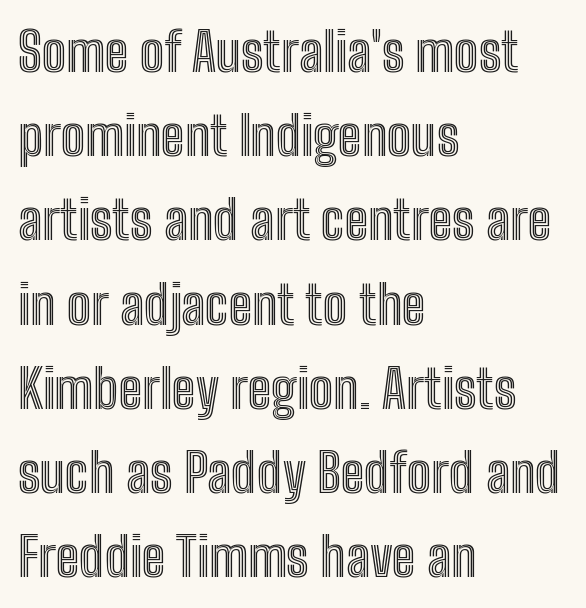
Typeset ragged right — the left edge is the straight one. Think of a printed novel: that variable character pitch is what you see here. Nobody drew a line under any word here. The rendering uses a moderate line-height, typical for paragraphs.
